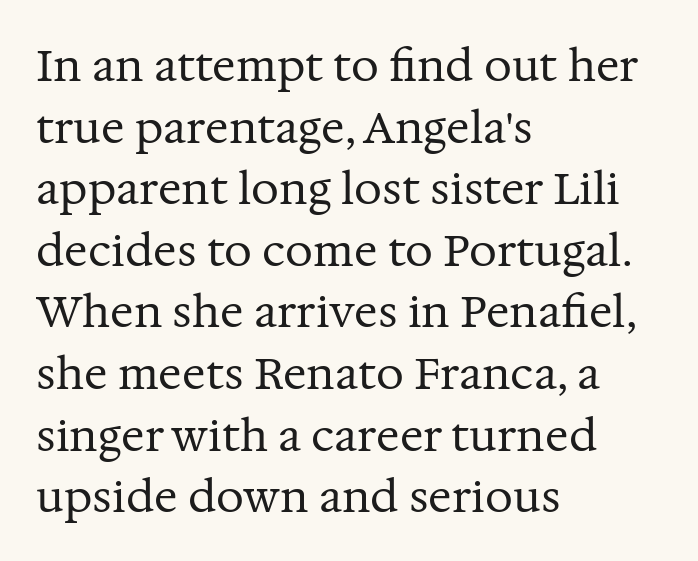
The words here are not underlined. The passage shown stacks its lines at a standard gap. Posture: straight, roman, zero tilt. The rendering anchors every line to the left-hand side.
